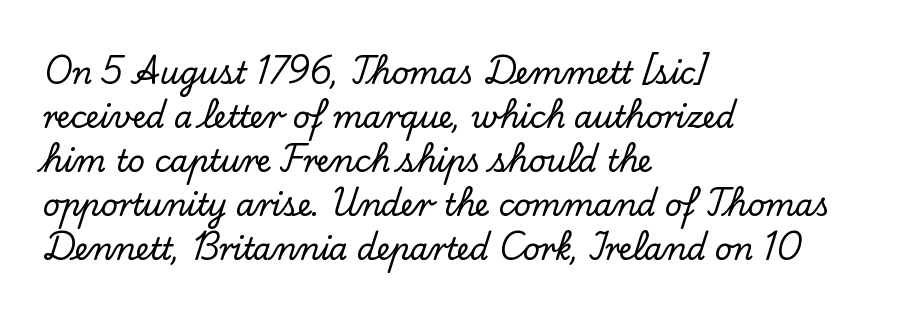
Caption: multi-line text, flush left, ragged right. To sum up the face: it has serifs. Clear beneath every line of the passage. The letters advance in unequal steps, a hallmark of proportional type. What's the leading like? Ordinary, nothing unusual.
